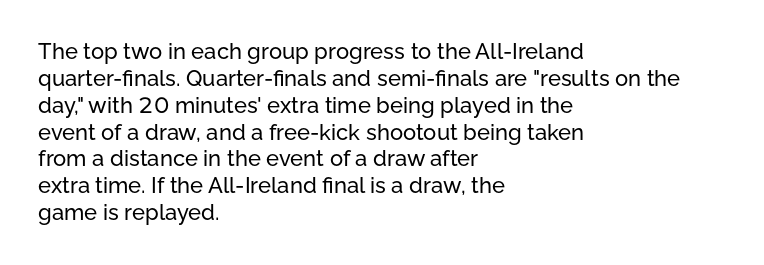
Q: Is the text italic (slanted)? A: No, it is upright.
Q: Is the text underlined? A: No.
Q: How is the paragraph aligned? A: Left-aligned.
Q: Is the spacing between letters normal or unusually wide? A: Normal.
